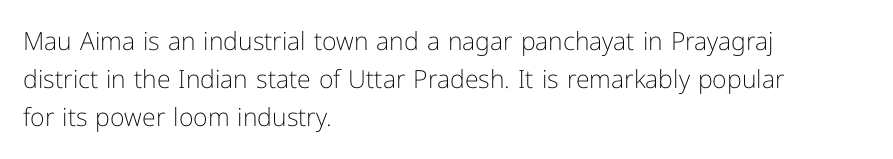
Q: Is the text bold? A: No.
Q: Is the text italic (slanted)? A: No, it is upright.
Q: Is the text underlined? A: No.
Q: How is the paragraph aligned? A: Left-aligned.
Q: Is the spacing between letters normal or unusually wide? A: Normal.
Q: Is the spacing between lines tight, normal or loose? A: Normal.
